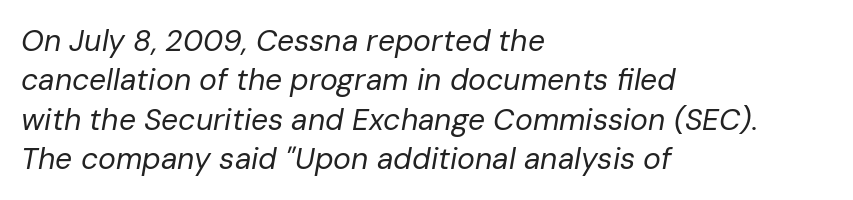
The image shows 30 px regular-weight type, italic (leaning right); set left-aligned, normal line spacing (1.31x), normal letter spacing, not underlined; low stroke contrast and a medium x-height.
